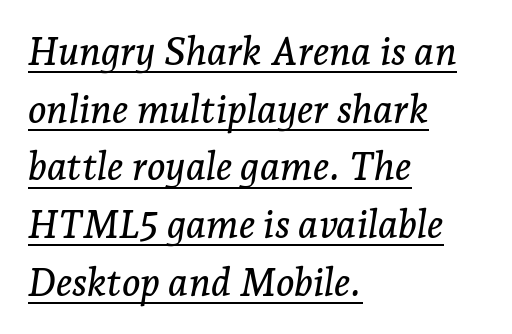
{"serif": "yes", "italic": "yes", "lean": "right", "slant_degrees": 7, "width": "normal", "stroke_contrast": "low", "x_height": "medium", "monospaced": "no", "underline": "yes", "align": "left", "line_spacing": "normal", "line_spacing_ratio": 1.48, "letter_spacing": "normal", "letter_spacing_em": 0.0, "glyph_px": 39}
